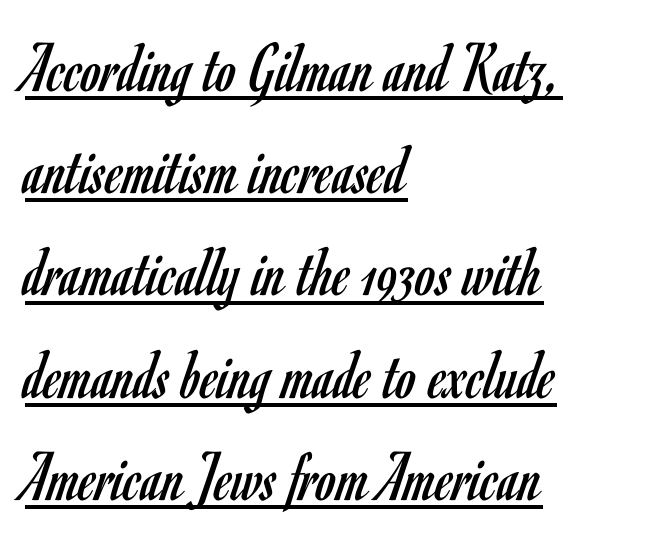
{"serif": "no", "bold": "no", "weight": "regular", "width": "condensed", "stroke_contrast": "low", "x_height": "small", "monospaced": "no", "underline": "yes", "align": "left", "line_spacing": "normal", "line_spacing_ratio": 1.42, "letter_spacing": "normal", "letter_spacing_em": 0.0, "glyph_px": 72}
